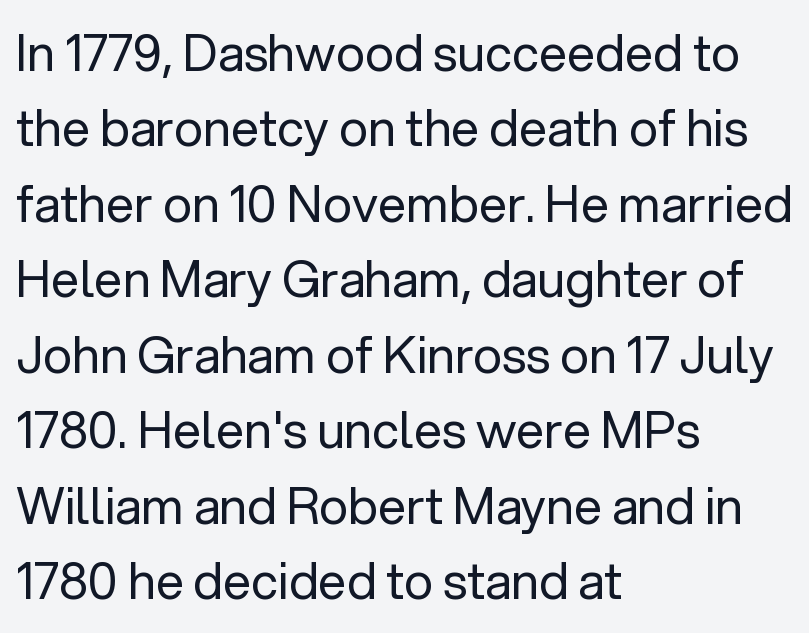
The image shows 50 px regular-weight sans-serif type, upright; set left-aligned, normal line spacing (1.51x), normal letter spacing, not underlined; low stroke contrast and a medium x-height.
